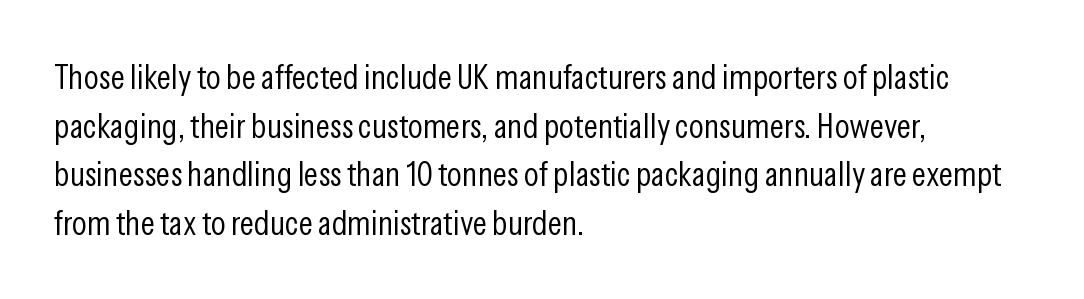
Baseline-to-baseline distance is the conventional proportion of letter height. This rendering features lettering with no underline. You could call the tracking neutral — neither tight nor loose. Alignment: flush left. Tall strokes in this sample are plumb rather than angled. Bold? No — there's no thickening of the strokes.
